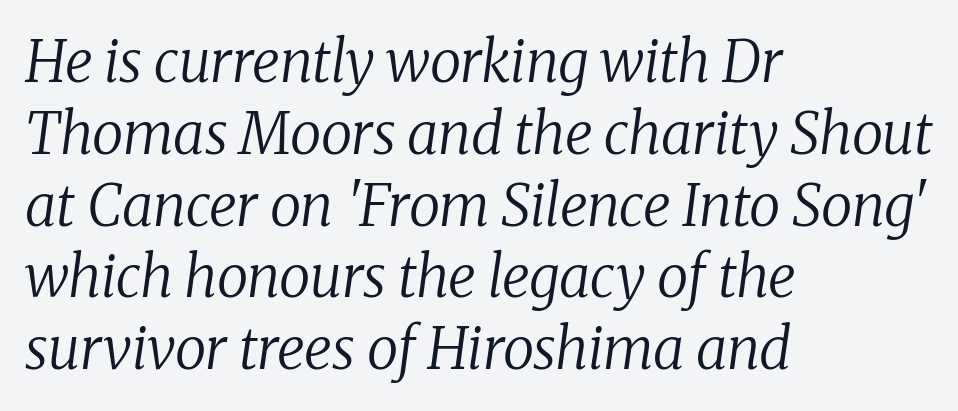
{"serif": "yes", "italic": "yes", "lean": "right", "slant_degrees": 8, "bold": "no", "weight": "regular", "width": "normal", "stroke_contrast": "low", "x_height": "medium", "monospaced": "no", "underline": "no", "align": "left", "line_spacing": "normal", "line_spacing_ratio": 1.26, "letter_spacing": "normal", "letter_spacing_em": 0.0, "glyph_px": 57}
